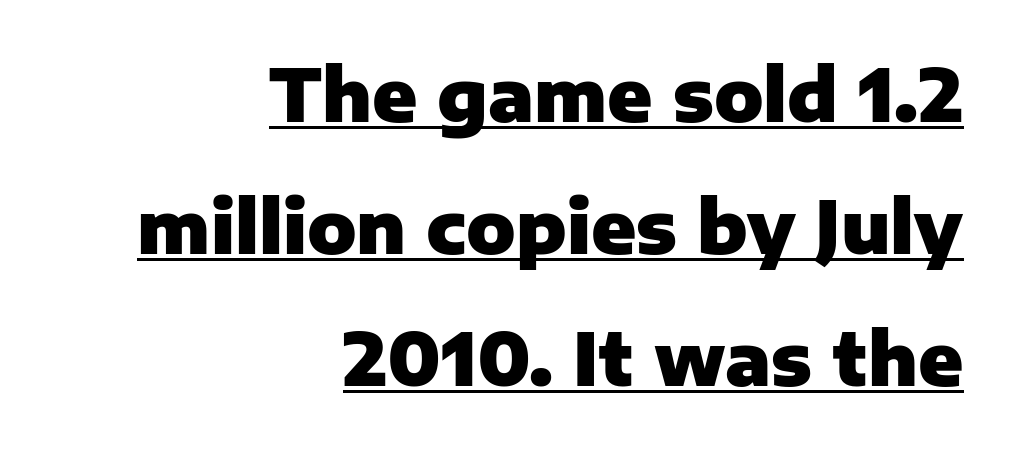
Q: Is the text bold? A: Yes.
Q: Is the text italic (slanted)? A: No, it is upright.
Q: Is the typeface a serif or a sans-serif typeface? A: Sans-serif.
Q: Is the text underlined? A: Yes.
Q: How is the paragraph aligned? A: Right-aligned.
Q: Is the spacing between letters normal or unusually wide? A: Normal.
Q: Width (condensed, normal, or wide)? A: Normal.
Q: Stroke contrast? A: Low.
Q: x-height? A: Medium.
Q: Monospaced? A: No.
